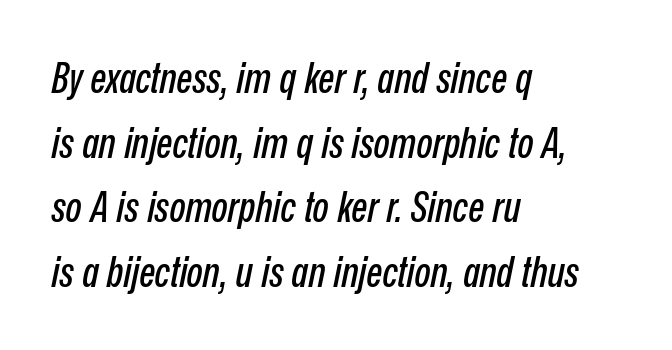
The image shows 42 px condensed type, italic (leaning right); set left-aligned, normal line spacing (1.54x), normal letter spacing, not underlined; low stroke contrast and a medium x-height.
